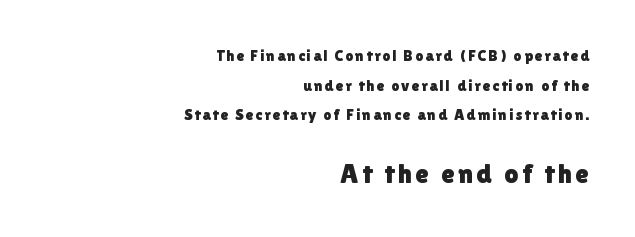
Typeset ragged left — the right edge is the straight one. Looks like regular typesetting: each glyph gets only the width it needs. The glyphs in this specimen are sans serif. This is the regular roman posture of the typeface.
